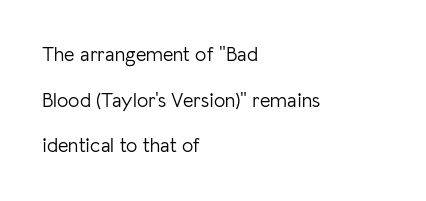
Q: Is the text bold? A: No.
Q: Is the text italic (slanted)? A: No, it is upright.
Q: Is the text underlined? A: No.
Q: How is the paragraph aligned? A: Left-aligned.
Q: Is the spacing between letters normal or unusually wide? A: Normal.
Q: Is the spacing between lines tight, normal or loose? A: Loose.
